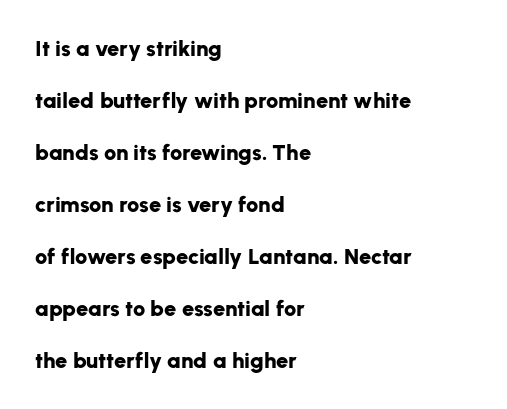
The image shows 22 px bold type, upright; set left-aligned, loose line spacing (2.36x), normal letter spacing, not underlined.
